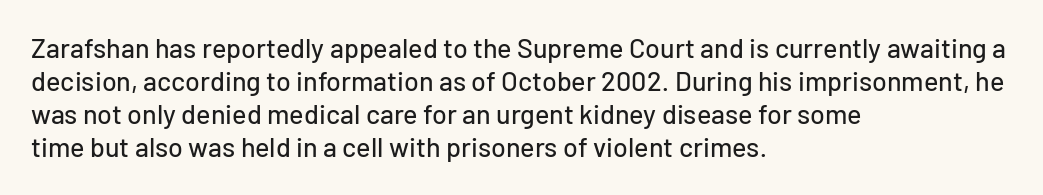
Q: Is the text italic (slanted)? A: No, it is upright.
Q: Is the text underlined? A: No.
Q: How is the paragraph aligned? A: Left-aligned.
Q: Is the spacing between letters normal or unusually wide? A: Normal.
